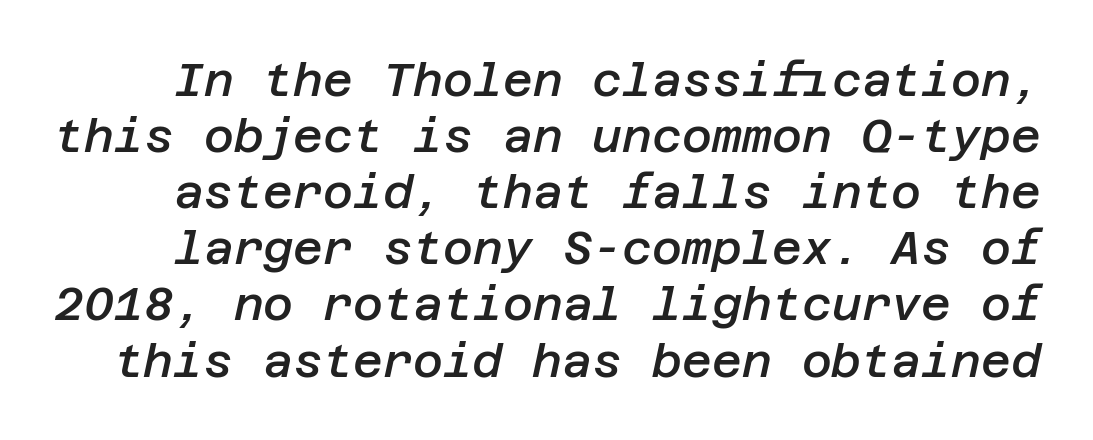
Q: Is the text bold? A: Semi-bold.
Q: Is the text italic (slanted)? A: Yes, it leans right by about 12 degrees.
Q: Is the text underlined? A: No.
Q: Is the spacing between letters normal or unusually wide? A: Normal.
Q: Width (condensed, normal, or wide)? A: Normal.
Q: Stroke contrast? A: Low.
Q: x-height? A: Large.
